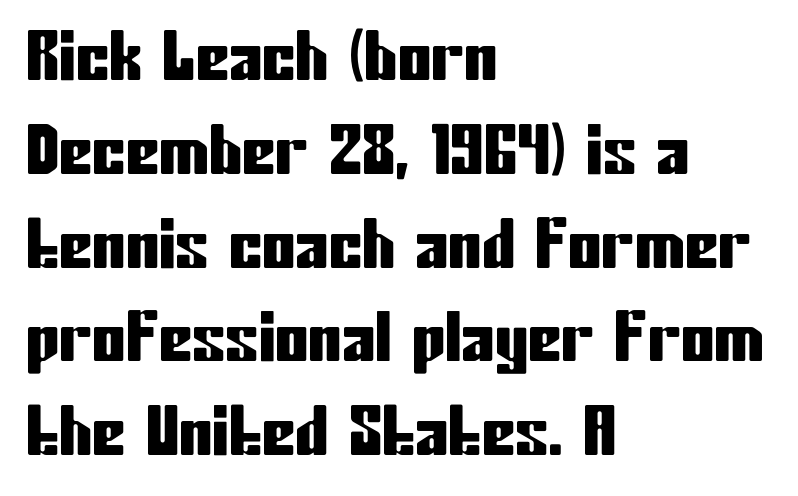
{"serif": "no", "italic": "no", "width": "condensed", "stroke_contrast": "low", "x_height": "medium", "monospaced": "no", "underline": "no", "align": "left", "line_spacing": "normal", "line_spacing_ratio": 1.4, "letter_spacing": "normal", "letter_spacing_em": 0.0, "glyph_px": 67}
